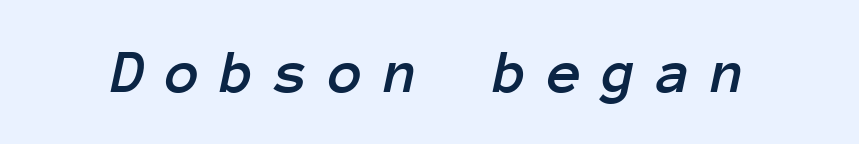
Q: Is the text italic (slanted)? A: Yes, it leans right by about 12 degrees.
Q: Is the text underlined? A: No.
Q: Is the spacing between letters normal or unusually wide? A: Unusually wide.
Q: Width (condensed, normal, or wide)? A: Normal.
Q: Stroke contrast? A: Low.
Q: x-height? A: Medium.
Q: Monospaced? A: Yes.
